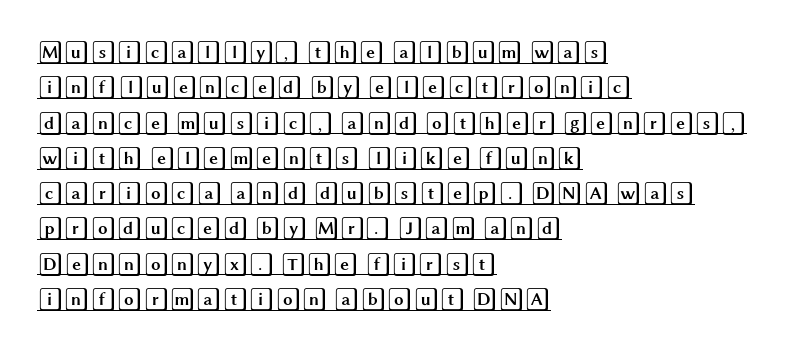
Notice how a bar underscores the lettering throughout. Characters follow at the spacing the type designer built in. Which margin do the lines hug? The left one — the right edge is uneven. The leading is moderate, giving the passage an even texture.
